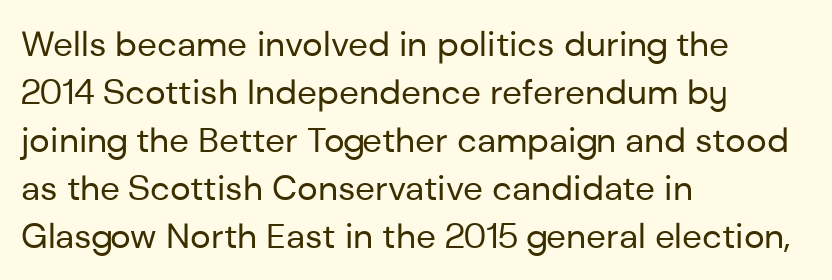
{"serif": "no", "italic": "no", "bold": "no", "weight": "regular", "width": "normal", "stroke_contrast": "low", "x_height": "medium", "monospaced": "no", "underline": "no", "align": "left", "line_spacing": "normal", "line_spacing_ratio": 1.37, "letter_spacing": "normal", "letter_spacing_em": 0.0, "glyph_px": 35}
